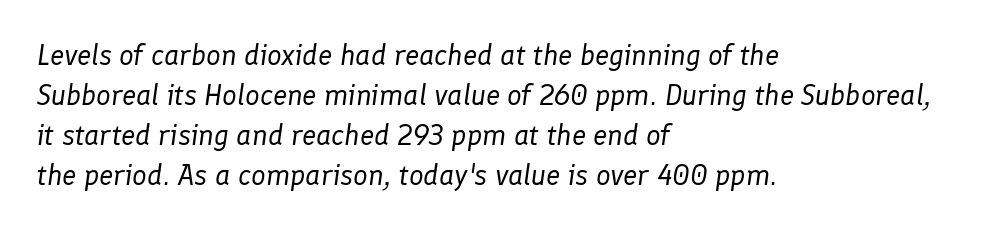
The image shows 29 px regular-weight type, italic (leaning right); set left-aligned, normal line spacing (1.38x), normal letter spacing, not underlined; low stroke contrast and a medium x-height.
